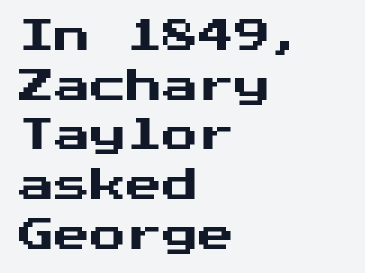
Q: Is the text italic (slanted)? A: No, it is upright.
Q: Is the typeface a serif or a sans-serif typeface? A: Sans-serif.
Q: Is the text underlined? A: No.
Q: How is the paragraph aligned? A: Left-aligned.
Q: Is the spacing between letters normal or unusually wide? A: Normal.
Q: Is the spacing between lines tight, normal or loose? A: Normal.
Q: Width (condensed, normal, or wide)? A: Normal.
Q: Stroke contrast? A: Medium.
Q: x-height? A: Medium.
